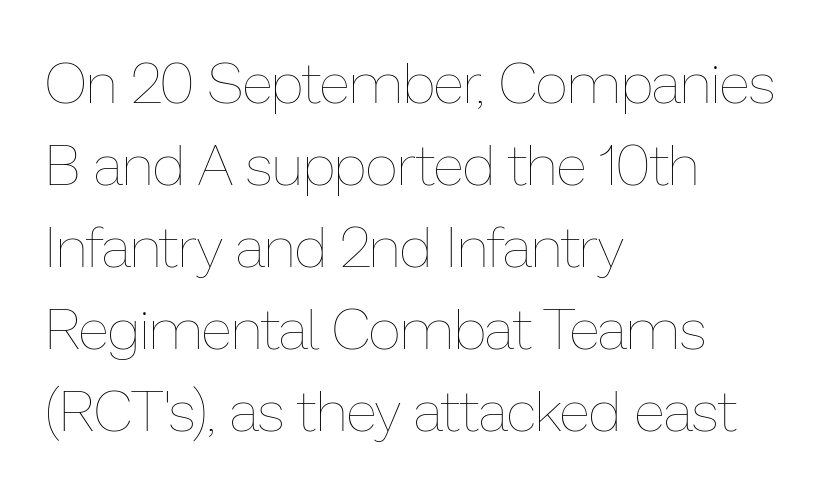
Q: Is the text bold? A: No.
Q: Is the text italic (slanted)? A: No, it is upright.
Q: Is the text underlined? A: No.
Q: How is the paragraph aligned? A: Left-aligned.
Q: Is the spacing between letters normal or unusually wide? A: Normal.
Q: Is the spacing between lines tight, normal or loose? A: Normal.
Q: Width (condensed, normal, or wide)? A: Normal.
Q: Stroke contrast? A: Low.
Q: x-height? A: Medium.
Q: Monospaced? A: No.
